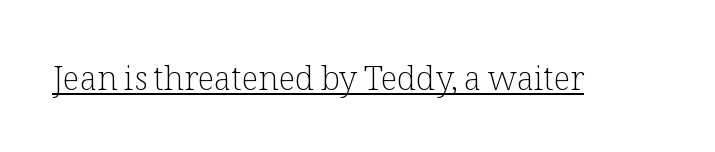
{"serif": "yes", "italic": "no", "bold": "no", "weight": "light", "width": "normal", "stroke_contrast": "low", "x_height": "medium", "monospaced": "no", "underline": "yes", "letter_spacing": "normal", "letter_spacing_em": 0.0, "glyph_px": 33}
